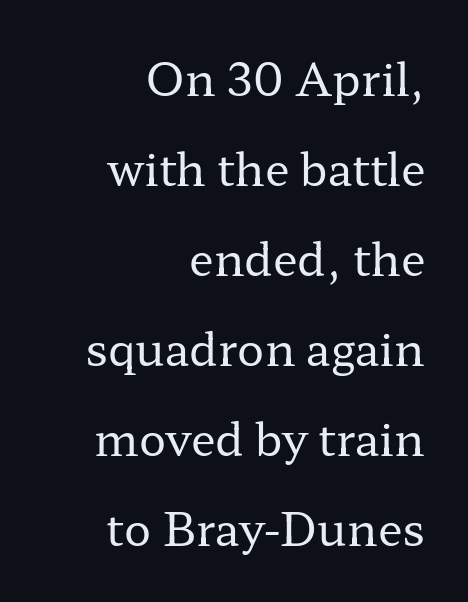
{"serif": "yes", "italic": "no", "bold": "no", "weight": "regular", "width": "wide", "stroke_contrast": "low", "x_height": "medium", "monospaced": "no", "underline": "no", "align": "right", "line_spacing": "loose", "line_spacing_ratio": 2.0, "letter_spacing": "normal", "letter_spacing_em": 0.0, "glyph_px": 45}
